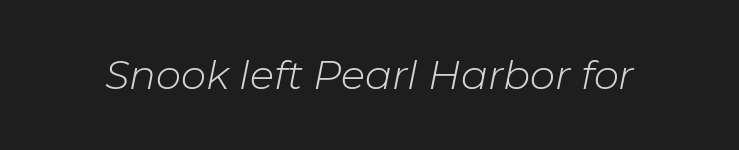
{"italic": "yes", "lean": "right", "slant_degrees": 11, "bold": "no", "weight": "light", "width": "normal", "stroke_contrast": "low", "x_height": "medium", "monospaced": "no", "underline": "no", "letter_spacing": "normal", "letter_spacing_em": 0.0, "glyph_px": 40}
